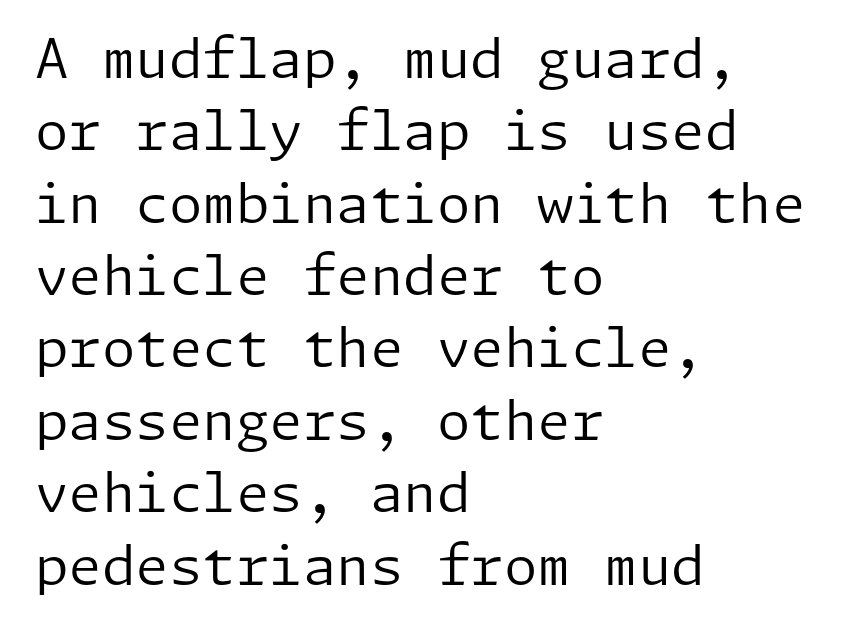
Q: Is the text bold? A: No.
Q: Is the text italic (slanted)? A: No, it is upright.
Q: Is the typeface a serif or a sans-serif typeface? A: Sans-serif.
Q: Is the text underlined? A: No.
Q: How is the paragraph aligned? A: Left-aligned.
Q: Is the spacing between letters normal or unusually wide? A: Normal.
Q: Is the spacing between lines tight, normal or loose? A: Normal.
Q: Width (condensed, normal, or wide)? A: Normal.
Q: Stroke contrast? A: Low.
Q: x-height? A: Medium.
